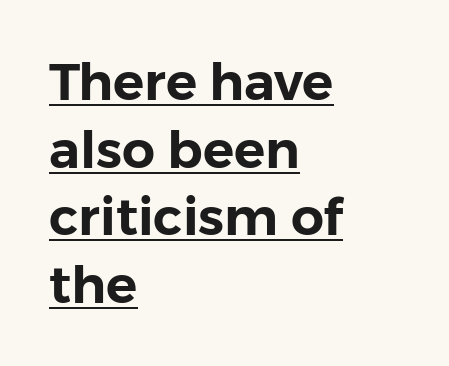
{"serif": "no", "italic": "no", "width": "normal", "stroke_contrast": "low", "x_height": "medium", "monospaced": "no", "underline": "yes", "align": "left", "line_spacing": "normal", "line_spacing_ratio": 1.3, "letter_spacing": "normal", "letter_spacing_em": 0.0, "glyph_px": 52}
